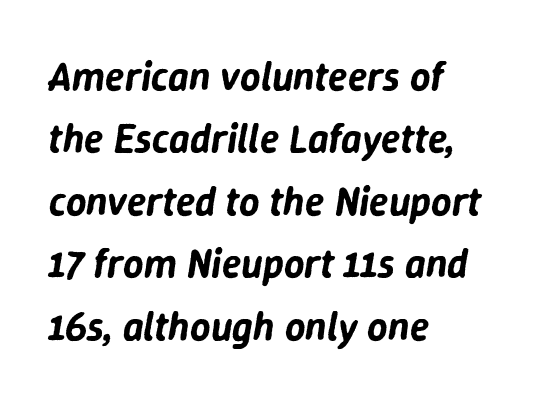
The rendering applies a slant to the glyphs. Horizontally, the lines are justified to the leading edge only. Each letter keeps its own natural width here, so spacing adapts to shape. Evenly set lines give the paragraph a standard silhouette. No extra tracking has been applied to these lines.
